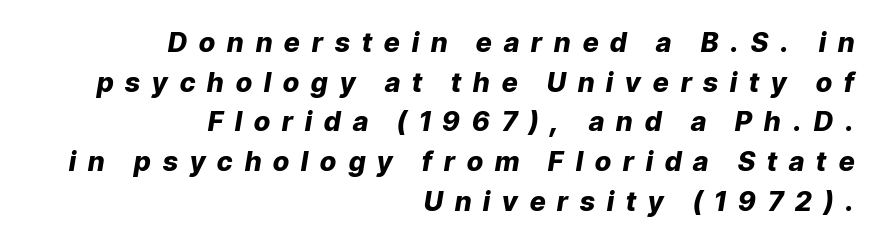
{"italic": "yes", "lean": "right", "slant_degrees": 9, "bold": "yes", "underline": "no", "align": "right", "line_spacing": "normal", "line_spacing_ratio": 1.47, "letter_spacing": "wide", "letter_spacing_em": 0.45, "glyph_px": 27}
